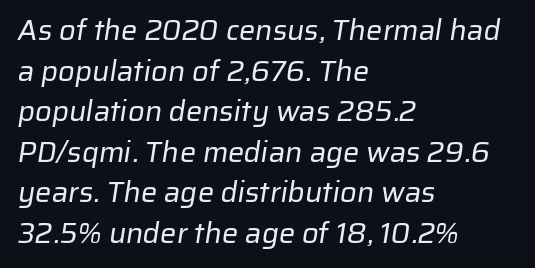
The image shows 29 px regular-weight sans-serif type; set left-aligned, normal line spacing (1.4x), normal letter spacing, not underlined; low stroke contrast and a medium x-height.
